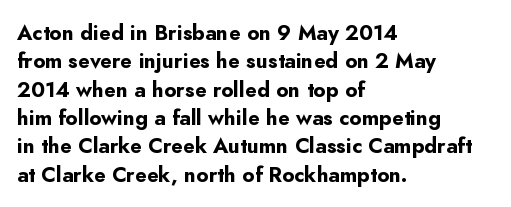
Q: Is the text bold? A: Yes.
Q: Is the text italic (slanted)? A: No, it is upright.
Q: Is the text underlined? A: No.
Q: How is the paragraph aligned? A: Left-aligned.
Q: Is the spacing between letters normal or unusually wide? A: Normal.
Q: Is the spacing between lines tight, normal or loose? A: Normal.
